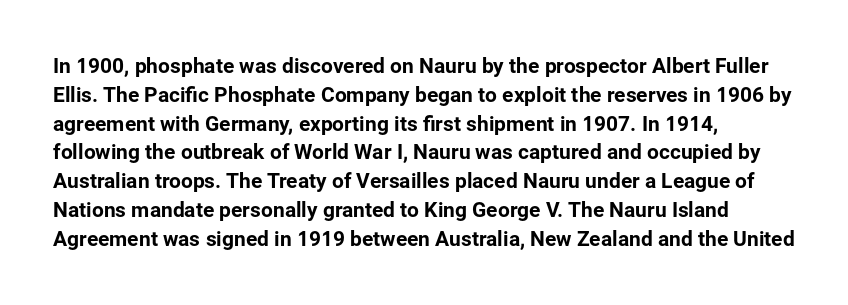
{"italic": "no", "underline": "no", "align": "left", "line_spacing": "normal", "line_spacing_ratio": 1.37, "letter_spacing": "normal", "letter_spacing_em": 0.0, "glyph_px": 21}
